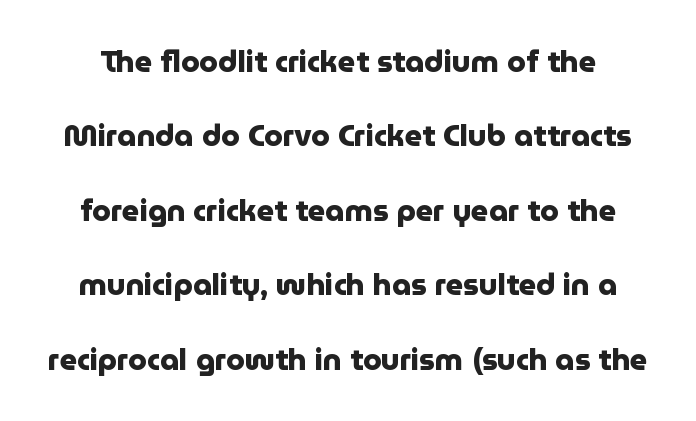
Q: Is the text bold? A: Yes.
Q: Is the text italic (slanted)? A: No, it is upright.
Q: Is the typeface a serif or a sans-serif typeface? A: Sans-serif.
Q: Is the text underlined? A: No.
Q: Is the spacing between letters normal or unusually wide? A: Normal.
Q: Is the spacing between lines tight, normal or loose? A: Loose.
Q: Width (condensed, normal, or wide)? A: Normal.
Q: Stroke contrast? A: Low.
Q: x-height? A: Medium.
Q: Monospaced? A: No.
